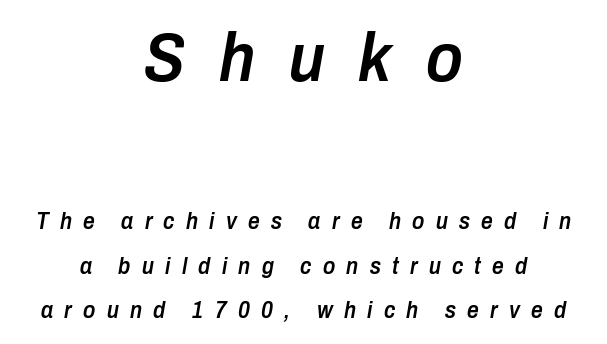
The image shows 69 px semibold, condensed type, italic (leaning right); set centered, loose line spacing (1.93x), unusually wide letter spacing (+0.49 em), not underlined; the first (top) block is 3.0x larger; low stroke contrast and a medium x-height.
